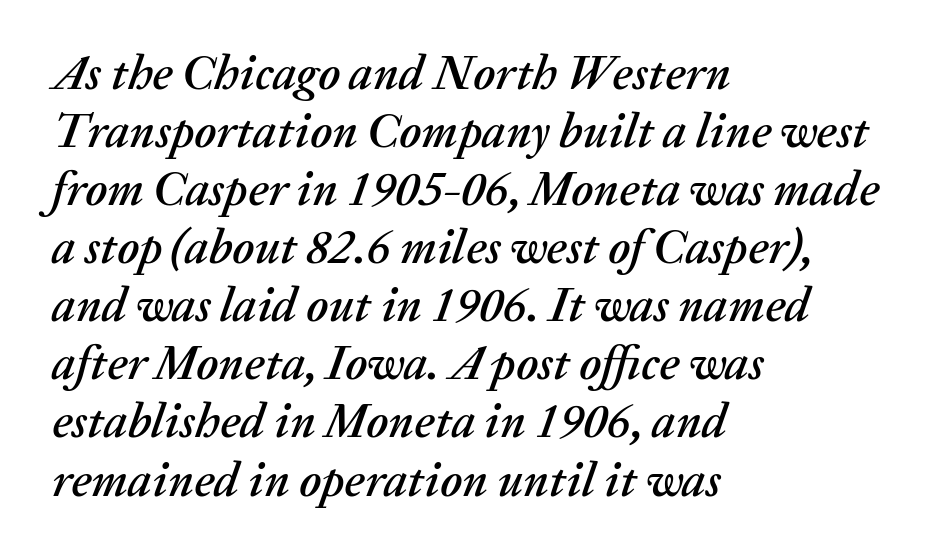
{"italic": "yes", "lean": "right", "slant_degrees": 20, "width": "normal", "stroke_contrast": "medium", "x_height": "medium", "monospaced": "no", "underline": "no", "align": "left", "line_spacing_ratio": 1.21, "letter_spacing": "normal", "letter_spacing_em": 0.0, "glyph_px": 48}
